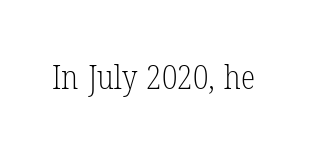
The image shows 33 px light, condensed serif type, upright; set normal letter spacing, not underlined; low stroke contrast and a medium x-height.
